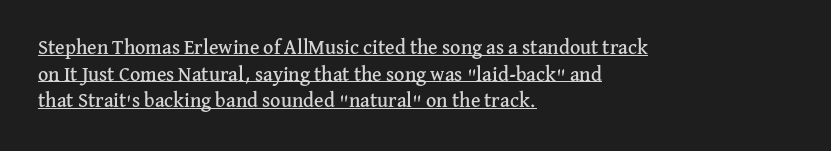
The image shows 20 px text type, upright; set left-aligned, normal line spacing (1.33x), normal letter spacing, underlined.
